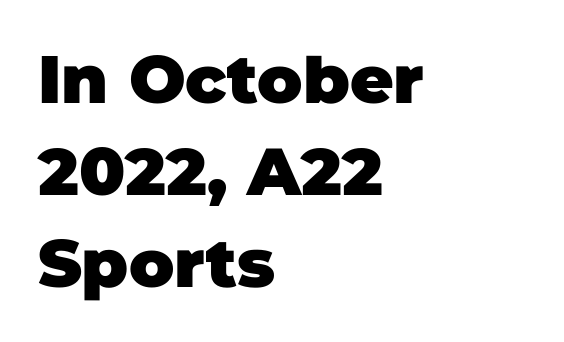
The image shows 67 px heavy sans-serif type; set left-aligned, normal line spacing (1.37x), normal letter spacing, not underlined; low stroke contrast and a large x-height.
